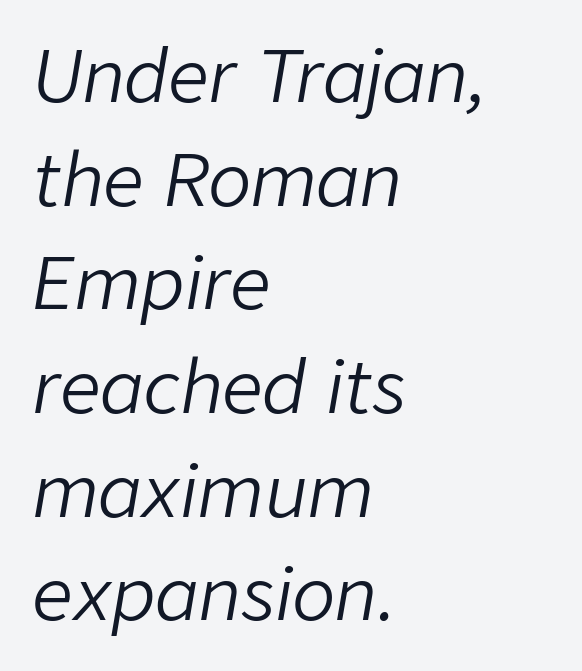
{"italic": "yes", "lean": "right", "slant_degrees": 9, "bold": "no", "weight": "light", "width": "normal", "stroke_contrast": "low", "x_height": "medium", "monospaced": "no", "underline": "no", "align": "left", "line_spacing": "normal", "line_spacing_ratio": 1.44, "letter_spacing": "normal", "letter_spacing_em": 0.0, "glyph_px": 72}
